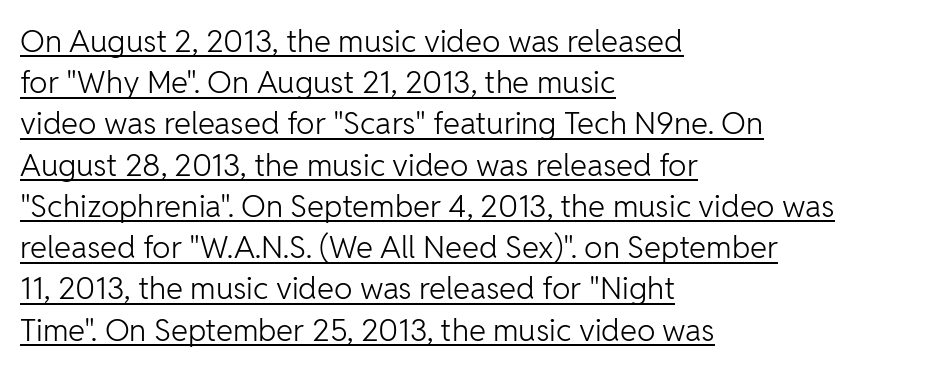
The lines sit at an ordinary, default distance from one another. Notice how the passage keeps a crisp vertical edge on the left only. Glance below the letters and you will spot a drawn line. The letters carry no serifs — their stems end cleanly without finishing strokes. When letters stand straight like this, we call the style roman or upright. There is no visible air inserted between adjacent glyphs.
